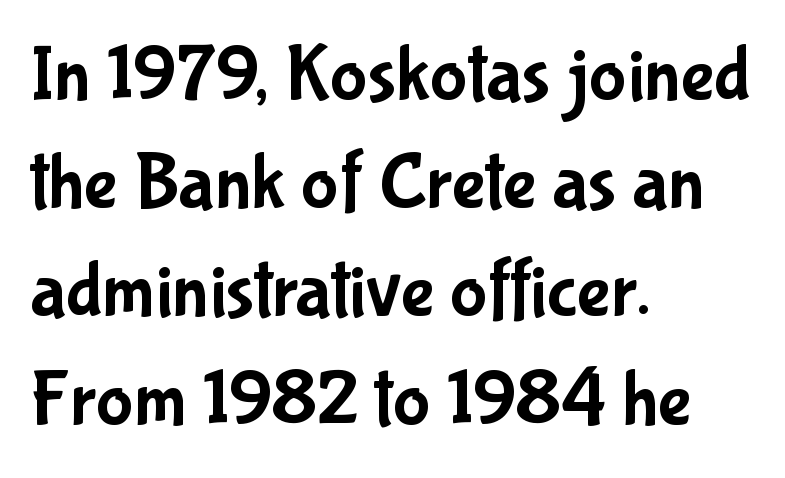
Baseline-to-baseline distance is the conventional proportion of letter height. Do the letters lean? They stand straight. Alignment: flush left. Tracking here is standard; glyphs follow each other at the usual distance.
